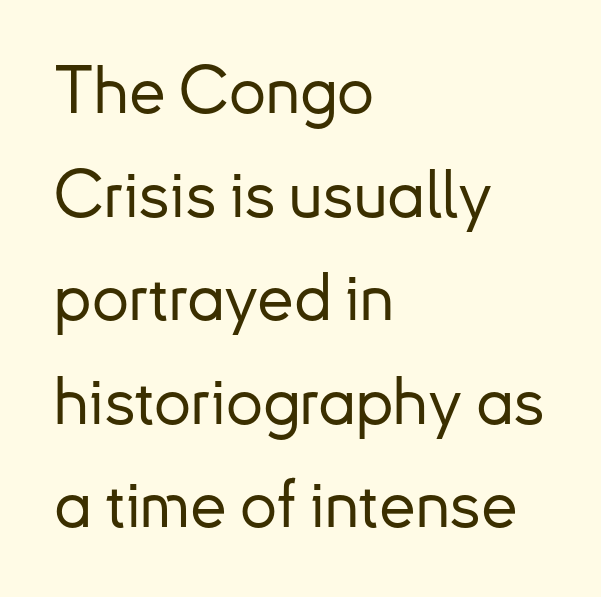
Q: Is the text italic (slanted)? A: No, it is upright.
Q: Is the typeface a serif or a sans-serif typeface? A: Sans-serif.
Q: Is the text underlined? A: No.
Q: How is the paragraph aligned? A: Left-aligned.
Q: Is the spacing between letters normal or unusually wide? A: Normal.
Q: Is the spacing between lines tight, normal or loose? A: Normal.
Q: Width (condensed, normal, or wide)? A: Normal.
Q: Stroke contrast? A: Low.
Q: x-height? A: Small.
Q: Monospaced? A: No.
